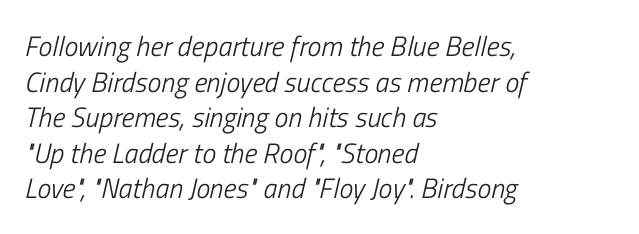
{"italic": "yes", "lean": "right", "slant_degrees": 13, "bold": "no", "weight": "light", "width": "condensed", "stroke_contrast": "low", "x_height": "medium", "monospaced": "no", "underline": "no", "align": "left", "line_spacing": "normal", "line_spacing_ratio": 1.27, "letter_spacing": "normal", "letter_spacing_em": 0.0, "glyph_px": 28}
